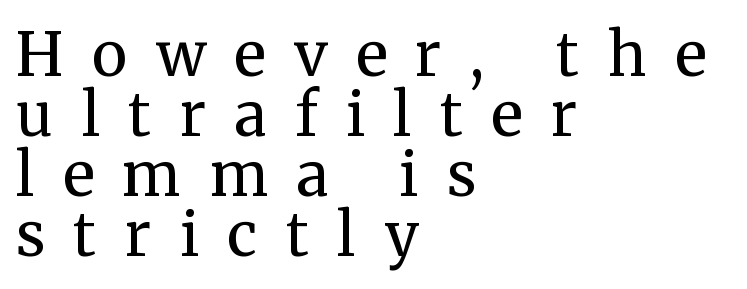
The image shows 60 px regular-weight serif type, upright; set left-aligned, tight line spacing (1.0x), unusually wide letter spacing (+0.48 em), not underlined; medium stroke contrast and a medium x-height.
